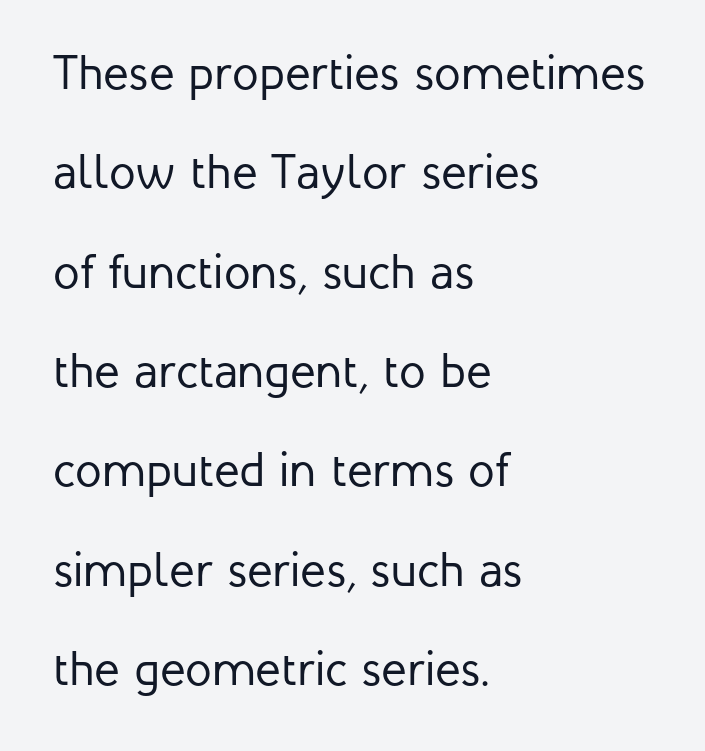
{"serif": "no", "italic": "no", "bold": "no", "weight": "regular", "width": "normal", "stroke_contrast": "low", "x_height": "medium", "monospaced": "no", "underline": "no", "align": "left", "line_spacing": "loose", "line_spacing_ratio": 2.07, "letter_spacing": "normal", "letter_spacing_em": 0.0, "glyph_px": 48}
